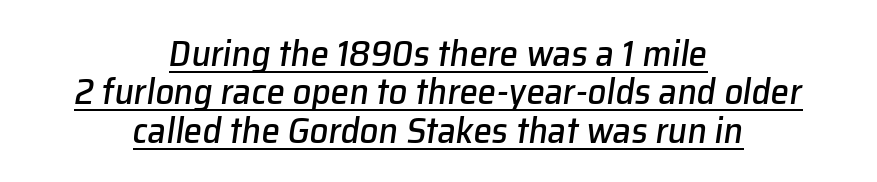
The image shows 37 px text type, italic (leaning right); set centered, tight line spacing (1.04x), normal letter spacing, underlined; low stroke contrast and a medium x-height.
